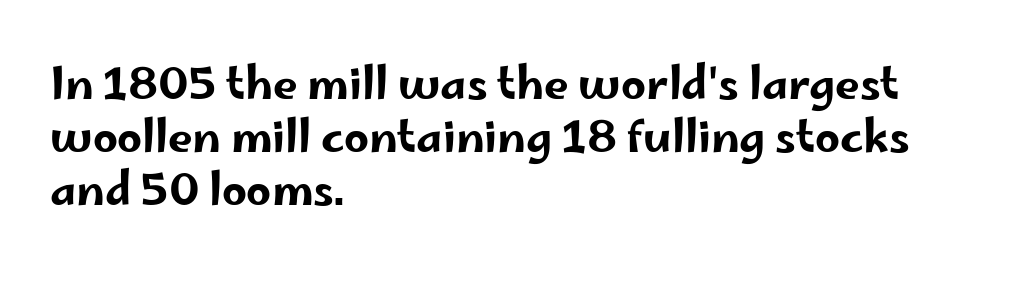
Is this a sans? Yes — the strokes have no serifs. Default kerning and tracking; the words read as compact shapes. Upright lettering throughout. Each letter keeps its own natural width here, so spacing adapts to shape. Casual observation: everything's shoved over to the left. Plain, unruled lines of type.
